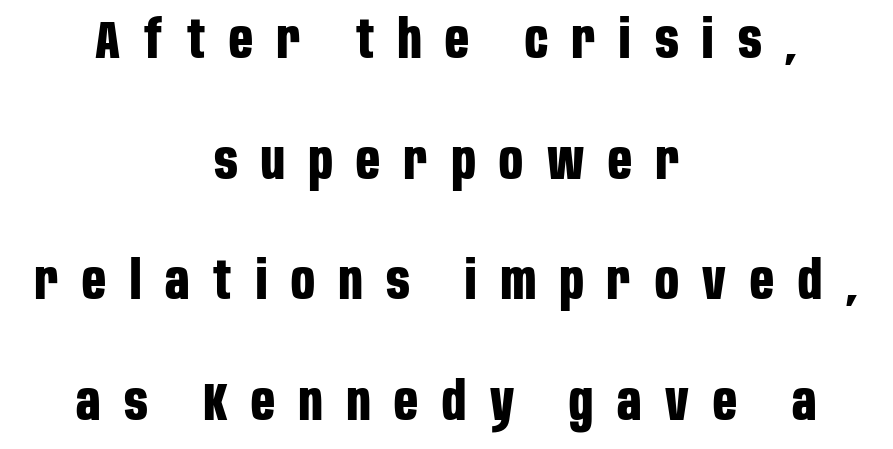
Q: Is the text bold? A: Yes.
Q: Is the text italic (slanted)? A: No, it is upright.
Q: Is the typeface a serif or a sans-serif typeface? A: Sans-serif.
Q: Is the text underlined? A: No.
Q: How is the paragraph aligned? A: Centered.
Q: Is the spacing between letters normal or unusually wide? A: Unusually wide.
Q: Is the spacing between lines tight, normal or loose? A: Loose.
Q: Width (condensed, normal, or wide)? A: Condensed.
Q: Stroke contrast? A: Low.
Q: x-height? A: Large.
Q: Monospaced? A: No.
